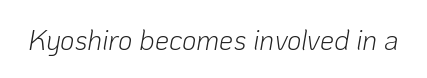
Q: Is the text bold? A: No.
Q: Is the text italic (slanted)? A: Yes, it leans right by about 10 degrees.
Q: Is the text underlined? A: No.
Q: Is the spacing between letters normal or unusually wide? A: Normal.
Q: Width (condensed, normal, or wide)? A: Normal.
Q: Stroke contrast? A: Low.
Q: x-height? A: Medium.
Q: Monospaced? A: No.
